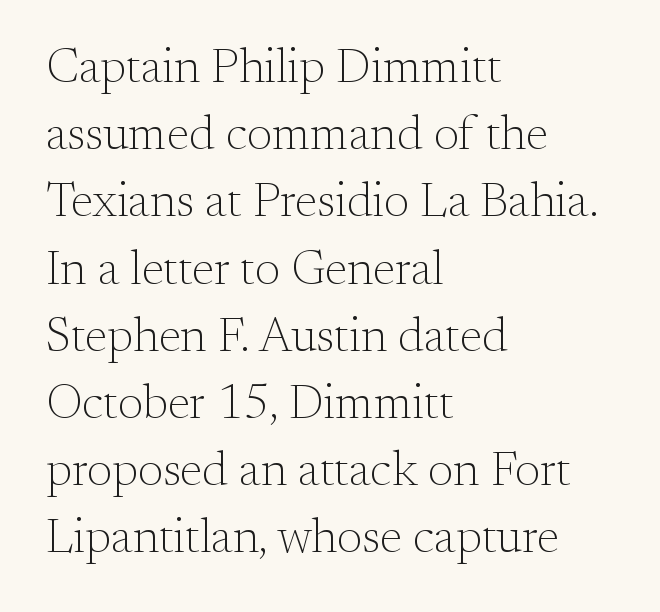
Descenders hang freely into open space. Do the characters align in a grid? No, the font is proportional. Nope, not italic — everything's standing straight. This sample uses plain, unmodified letter spacing. This reads as an unemphasized weight, regular at the heaviest.
